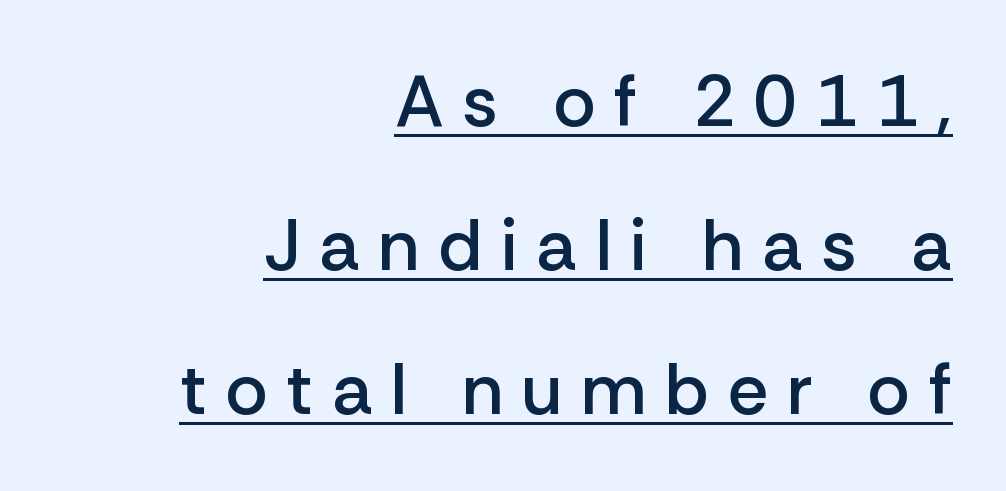
The image shows 72 px semibold sans-serif type, upright; set right-aligned, loose line spacing (2.0x), unusually wide letter spacing (+0.26 em), underlined; low stroke contrast and a medium x-height.
